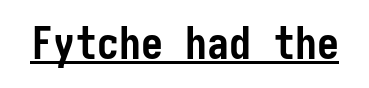
Q: Is the text bold? A: Yes.
Q: Is the text italic (slanted)? A: No, it is upright.
Q: Is the typeface a serif or a sans-serif typeface? A: Sans-serif.
Q: Is the text underlined? A: Yes.
Q: Is the spacing between letters normal or unusually wide? A: Normal.
Q: Width (condensed, normal, or wide)? A: Condensed.
Q: Stroke contrast? A: Low.
Q: x-height? A: Medium.
